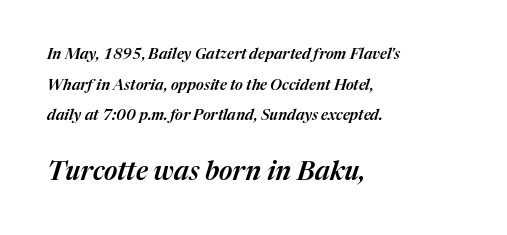
{"italic": "yes", "lean": "right", "slant_degrees": 17, "underline": "no", "align": "left", "line_spacing": "loose", "line_spacing_ratio": 2.05, "letter_spacing": "normal", "letter_spacing_em": 0.0, "larger_block": "second", "size_ratio": 1.73, "glyph_px": 26}
